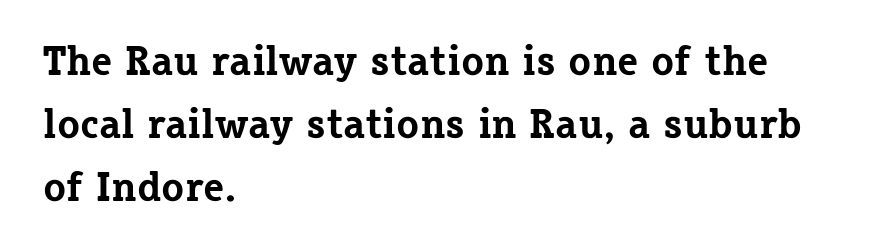
Q: Is the text bold? A: Yes.
Q: Is the text italic (slanted)? A: No, it is upright.
Q: Is the typeface a serif or a sans-serif typeface? A: Serif.
Q: Is the text underlined? A: No.
Q: How is the paragraph aligned? A: Left-aligned.
Q: Is the spacing between letters normal or unusually wide? A: Normal.
Q: Is the spacing between lines tight, normal or loose? A: Normal.
Q: Width (condensed, normal, or wide)? A: Normal.
Q: Stroke contrast? A: Low.
Q: x-height? A: Medium.
Q: Monospaced? A: No.
